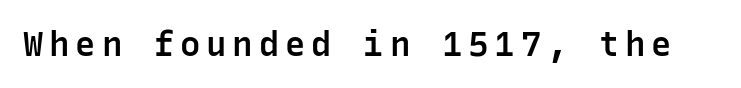
{"serif": "no", "italic": "no", "bold": "semi", "weight": "semibold", "width": "normal", "stroke_contrast": "low", "x_height": "medium", "monospaced": "yes", "underline": "no", "glyph_px": 34}
